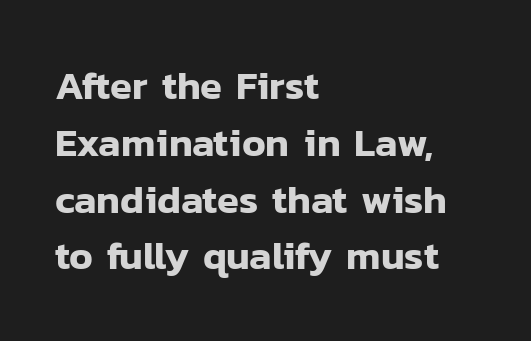
{"serif": "no", "italic": "no", "width": "normal", "stroke_contrast": "low", "x_height": "medium", "monospaced": "no", "underline": "no", "align": "left", "line_spacing": "normal", "line_spacing_ratio": 1.42, "letter_spacing": "normal", "letter_spacing_em": 0.0, "glyph_px": 40}
